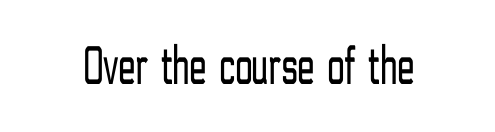
The cut favours lightness, reaching ordinary text weight at its darkest. Note the varied advance widths — an 'i' is clearly narrower than an 'm'. Is the letter spacing exaggerated? No — it looks like the ordinary default. A clean baseline with only descenders dipping below it. In terms of letterform style, serifs are entirely absent. Characters remain perfectly vertical along every line.
